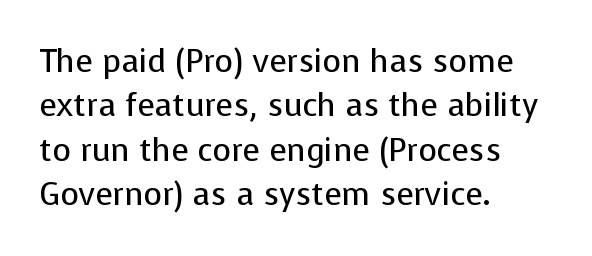
The image shows 32 px regular-weight sans-serif type, upright; set left-aligned, normal line spacing (1.39x), normal letter spacing, not underlined; low stroke contrast and a medium x-height.
